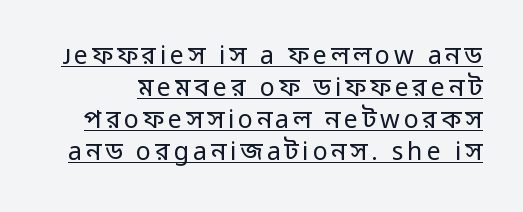
Q: Is the text bold? A: No.
Q: Is the text italic (slanted)? A: No, it is upright.
Q: Is the text underlined? A: Yes.
Q: Is the spacing between lines tight, normal or loose? A: Normal.
